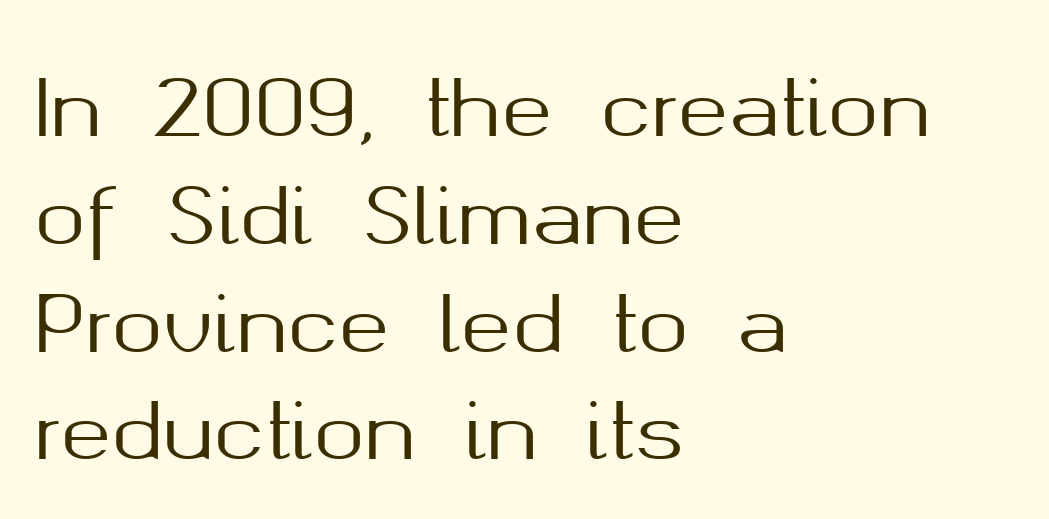
These lines are rendered in a variable-pitch font. Beneath every word, the page is bare. Letterform terminals end flat and unadorned throughout the passage. Do the letters lean? They stand straight.
